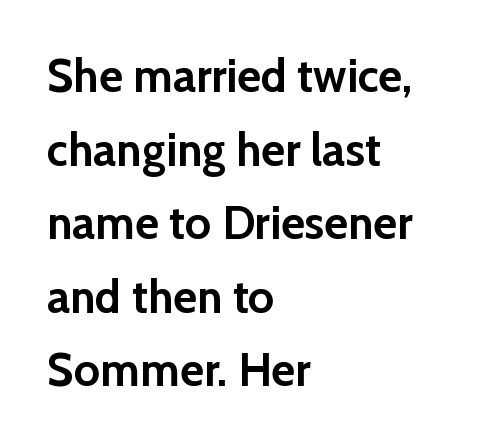
Unmarked baselines from the first word to the last. Tracking here is standard; glyphs follow each other at the usual distance. These lines are rendered in a variable-pitch font. The letters carry no serifs — their stems end cleanly without finishing strokes. The rendering uses a bold face; every stroke is thick and dark. Style check: upright.
